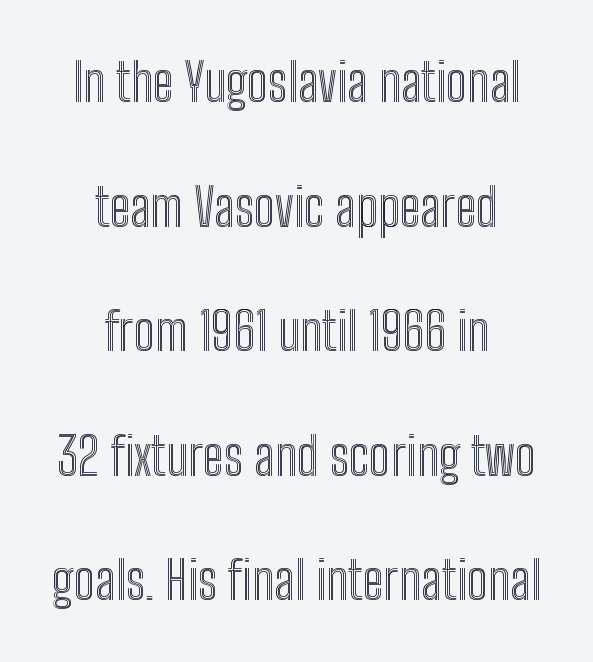
Q: Is the text italic (slanted)? A: No, it is upright.
Q: Is the text underlined? A: No.
Q: How is the paragraph aligned? A: Centered.
Q: Is the spacing between letters normal or unusually wide? A: Normal.
Q: Is the spacing between lines tight, normal or loose? A: Loose.
Q: Width (condensed, normal, or wide)? A: Condensed.
Q: x-height? A: Medium.
Q: Monospaced? A: No.
